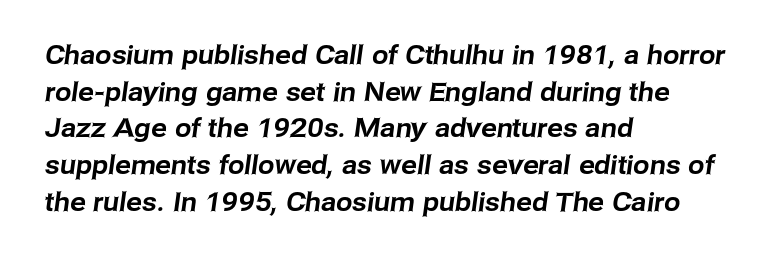
{"underline": "no", "align": "left", "line_spacing": "normal", "line_spacing_ratio": 1.41, "letter_spacing": "normal", "letter_spacing_em": 0.0, "glyph_px": 26}
